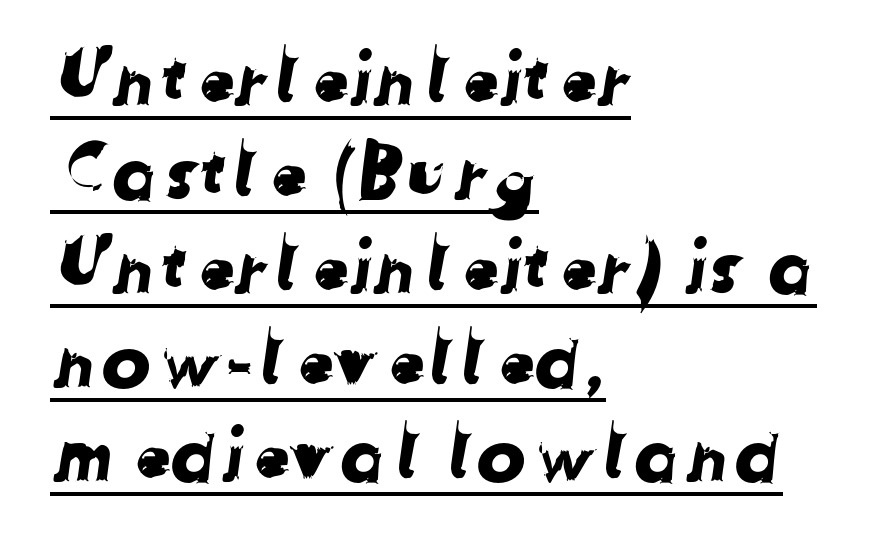
{"serif": "no", "width": "normal", "stroke_contrast": "low", "x_height": "medium", "monospaced": "no", "underline": "yes", "align": "left", "line_spacing": "normal", "line_spacing_ratio": 1.27, "letter_spacing": "normal", "letter_spacing_em": 0.0, "glyph_px": 74}
